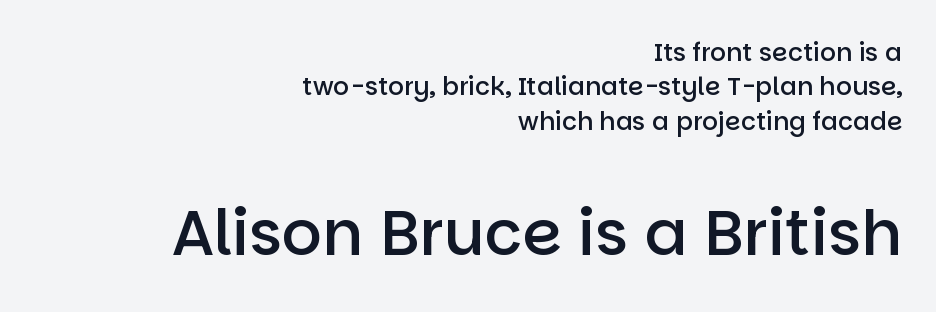
The image shows 63 px semibold sans-serif type, upright; set right-aligned, normal line spacing (1.38x), normal letter spacing, not underlined; the second (bottom) block is 2.52x larger; low stroke contrast and a large x-height.
